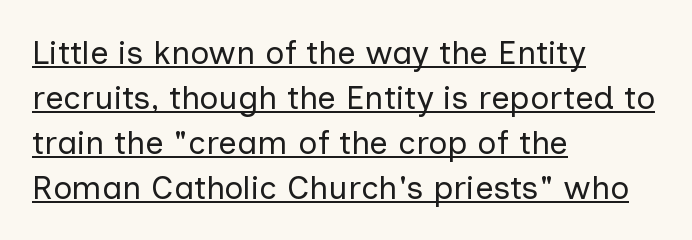
{"serif": "no", "italic": "no", "bold": "no", "weight": "regular", "width": "normal", "stroke_contrast": "low", "x_height": "medium", "monospaced": "no", "underline": "yes", "align": "left", "line_spacing": "normal", "line_spacing_ratio": 1.36, "letter_spacing": "normal", "letter_spacing_em": 0.0, "glyph_px": 33}
